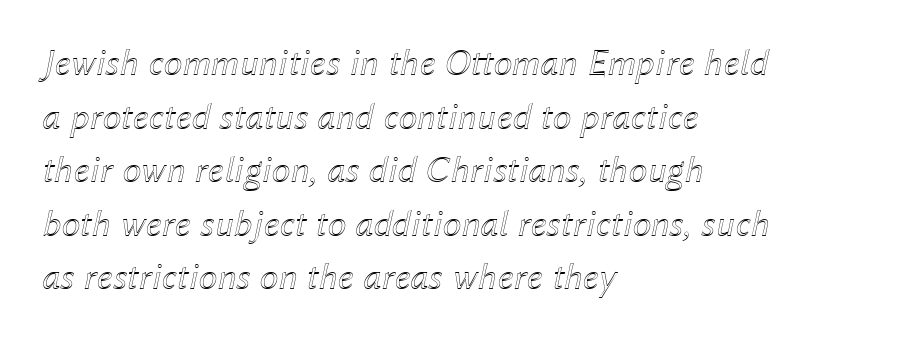
The image shows 38 px text type, italic (leaning right); set left-aligned, normal line spacing (1.41x), normal letter spacing, not underlined; a medium x-height.
